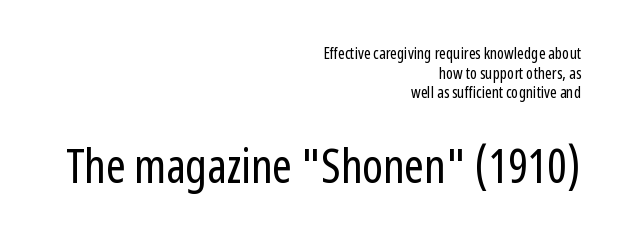
Q: Is the text bold? A: No.
Q: Is the text italic (slanted)? A: No, it is upright.
Q: Is the typeface a serif or a sans-serif typeface? A: Sans-serif.
Q: Is the text underlined? A: No.
Q: How is the paragraph aligned? A: Right-aligned.
Q: Is the spacing between letters normal or unusually wide? A: Normal.
Q: Which block of text is set in a larger size, the first (top) or the second (bottom)? A: The second (bottom) one.
Q: Width (condensed, normal, or wide)? A: Condensed.
Q: Stroke contrast? A: Low.
Q: x-height? A: Medium.
Q: Monospaced? A: No.
